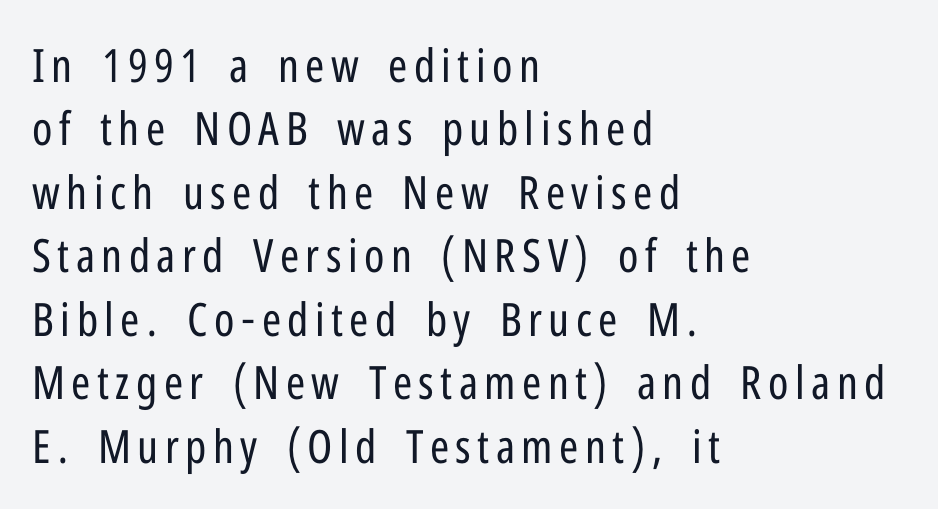
Q: Is the text bold? A: No.
Q: Is the text italic (slanted)? A: No, it is upright.
Q: Is the typeface a serif or a sans-serif typeface? A: Sans-serif.
Q: Is the text underlined? A: No.
Q: How is the paragraph aligned? A: Left-aligned.
Q: Is the spacing between lines tight, normal or loose? A: Normal.
Q: Width (condensed, normal, or wide)? A: Condensed.
Q: Stroke contrast? A: Low.
Q: x-height? A: Medium.
Q: Monospaced? A: No.
